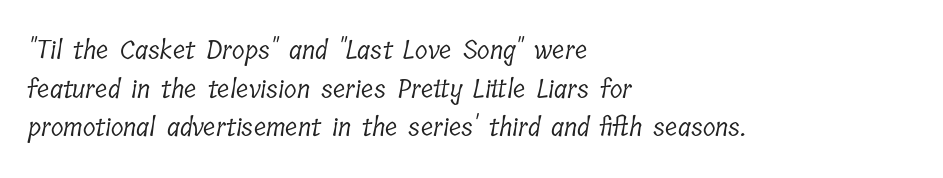
The passage shown stacks its lines at a standard gap. Underline: absent. The typesetter chose a ragged-right arrangement here. Weight class: somewhere from thin through regular.
